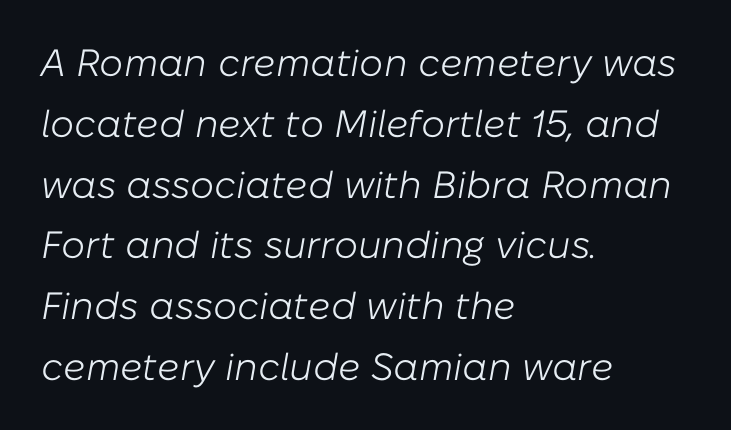
The image shows 38 px light type, italic (leaning right); set left-aligned, normal line spacing (1.6x), normal letter spacing, not underlined; low stroke contrast and a medium x-height.
